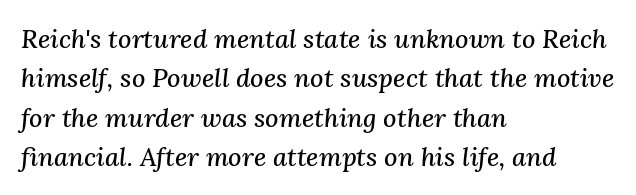
These lines are set flush left with a ragged right edge. Designer's note — italics engaged. The zone under the glyphs is completely vacant. Compared with typical paragraphs, the rows here are spaced about the same.
